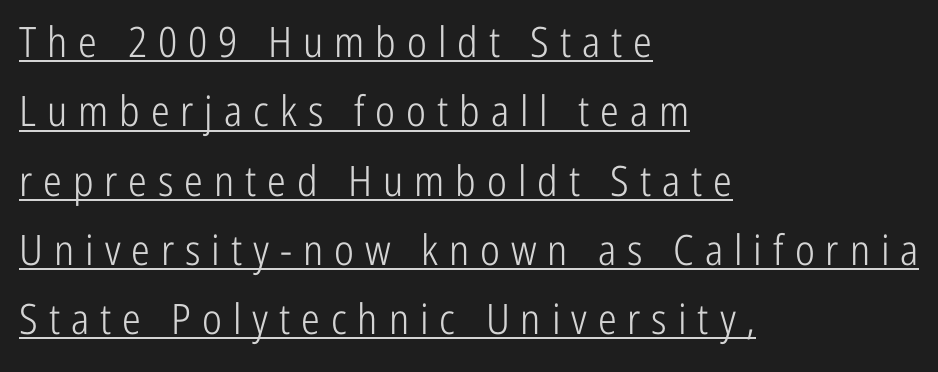
Q: Is the text bold? A: No.
Q: Is the text italic (slanted)? A: No, it is upright.
Q: Is the typeface a serif or a sans-serif typeface? A: Sans-serif.
Q: Is the text underlined? A: Yes.
Q: How is the paragraph aligned? A: Left-aligned.
Q: Is the spacing between letters normal or unusually wide? A: Unusually wide.
Q: Is the spacing between lines tight, normal or loose? A: Normal.
Q: Width (condensed, normal, or wide)? A: Condensed.
Q: Stroke contrast? A: Low.
Q: x-height? A: Medium.
Q: Monospaced? A: No.
